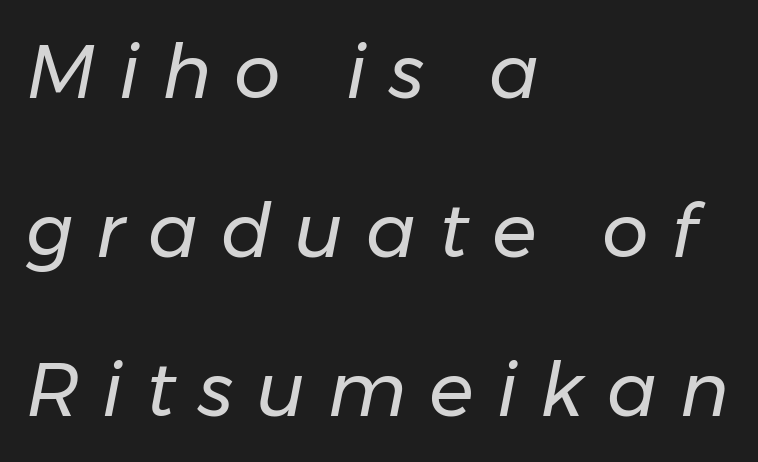
{"italic": "yes", "lean": "right", "slant_degrees": 11, "bold": "no", "weight": "regular", "width": "normal", "stroke_contrast": "low", "x_height": "medium", "monospaced": "no", "underline": "no", "align": "left", "line_spacing": "loose", "line_spacing_ratio": 2.15, "letter_spacing": "wide", "letter_spacing_em": 0.31, "glyph_px": 74}
